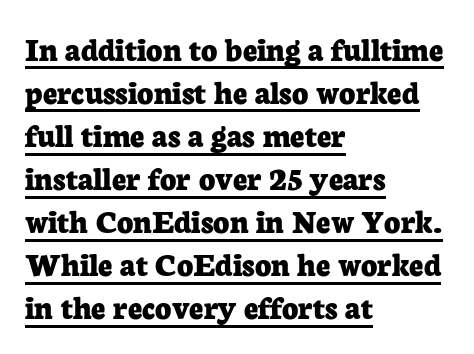
The image shows 35 px bold serif type, upright; set left-aligned, line spacing 1.23x, normal letter spacing, underlined; low stroke contrast and a medium x-height.
